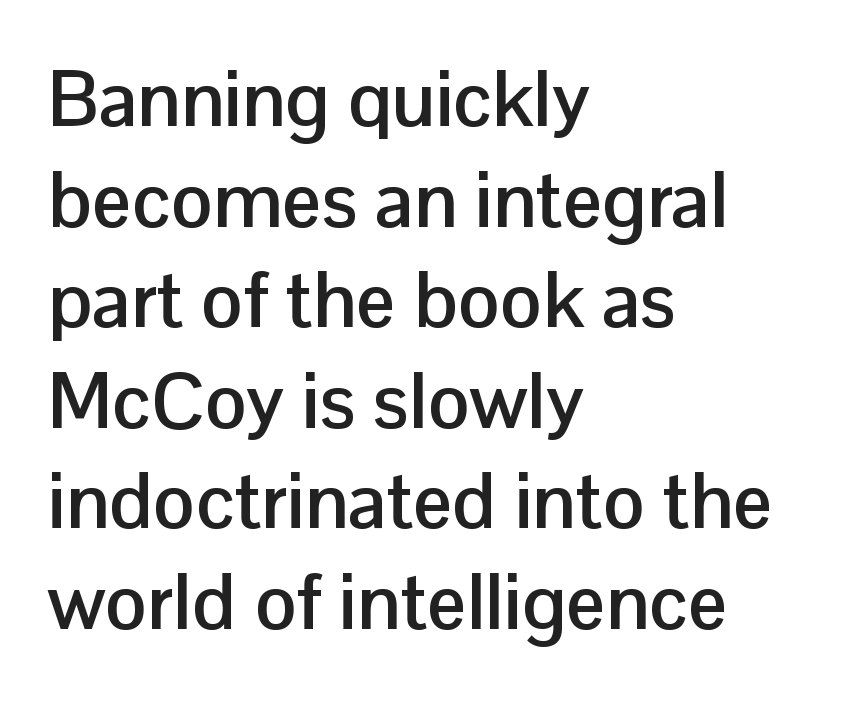
The image shows 78 px semibold sans-serif type, upright; set left-aligned, normal line spacing (1.29x), normal letter spacing, not underlined; low stroke contrast and a medium x-height.
